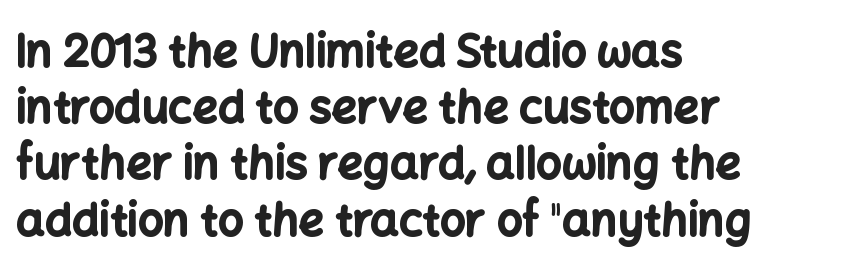
Anything drawn beneath the words? Only blank space. The line texture is even and compact thanks to regular tracking. Proportional: the letters do not fall into vertical columns. Plenty of ink on the page — the face is bold. The type sits square on the baseline with zero lean. Grotesque or geometric, the face here clearly has no serifs.
